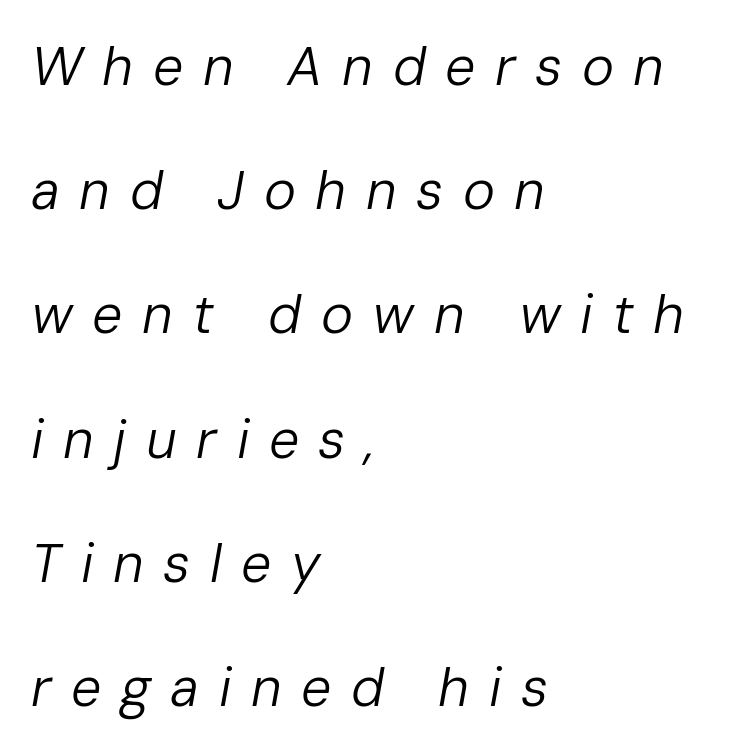
Q: Is the text bold? A: No.
Q: Is the text italic (slanted)? A: Yes, it leans right by about 10 degrees.
Q: Is the text underlined? A: No.
Q: How is the paragraph aligned? A: Left-aligned.
Q: Is the spacing between letters normal or unusually wide? A: Unusually wide.
Q: Is the spacing between lines tight, normal or loose? A: Loose.
Q: Width (condensed, normal, or wide)? A: Normal.
Q: Stroke contrast? A: Low.
Q: x-height? A: Medium.
Q: Monospaced? A: No.
